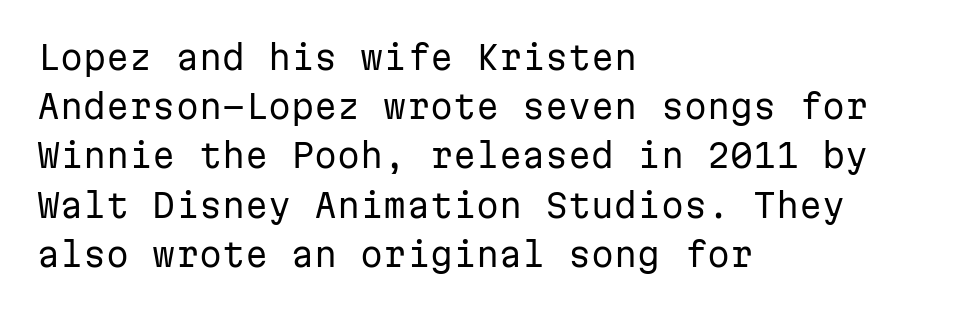
Q: Is the text bold? A: No.
Q: Is the text italic (slanted)? A: No, it is upright.
Q: Is the typeface a serif or a sans-serif typeface? A: Sans-serif.
Q: Is the text underlined? A: No.
Q: How is the paragraph aligned? A: Left-aligned.
Q: Is the spacing between letters normal or unusually wide? A: Normal.
Q: Is the spacing between lines tight, normal or loose? A: Normal.
Q: Width (condensed, normal, or wide)? A: Normal.
Q: Stroke contrast? A: Low.
Q: x-height? A: Medium.
Q: Monospaced? A: Yes.
